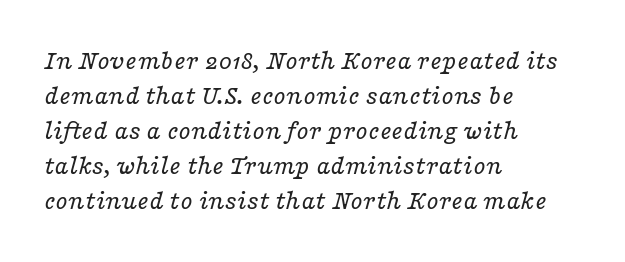
The image shows 28 px regular-weight, wide serif type, italic (leaning right); set left-aligned, normal line spacing (1.25x), normal letter spacing, not underlined; low stroke contrast and a medium x-height.
